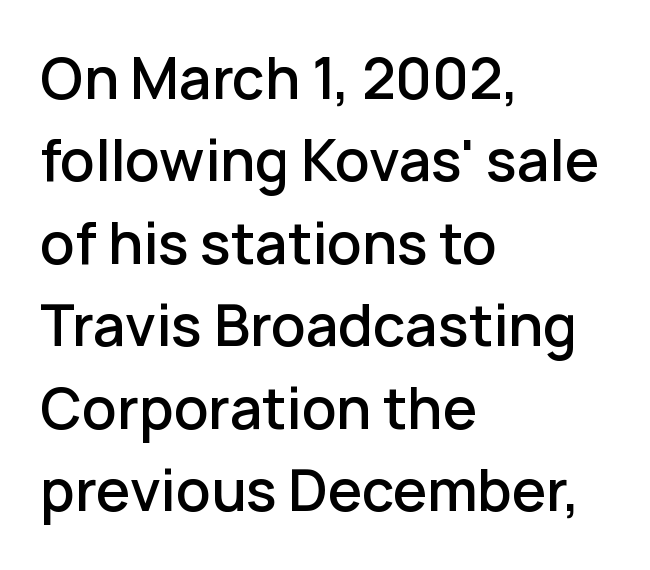
Compared with an ordinary text face, these strokes are moderately heavier — a semibold. Think of a printed novel: that variable character pitch is what you see here. The rendering anchors every line to the left-hand side. This is sans-serif lettering, the kind often seen on screens and signage. Ascenders rise straight up at ninety degrees.
